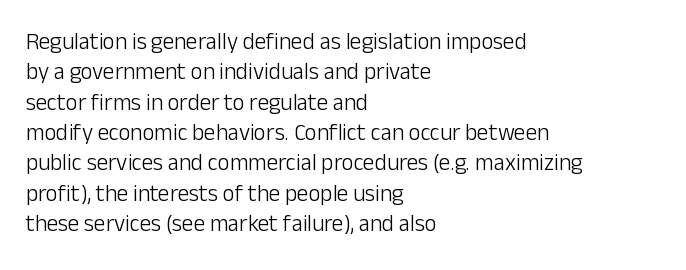
Q: Is the text bold? A: No.
Q: Is the text italic (slanted)? A: No, it is upright.
Q: Is the text underlined? A: No.
Q: How is the paragraph aligned? A: Left-aligned.
Q: Is the spacing between letters normal or unusually wide? A: Normal.
Q: Is the spacing between lines tight, normal or loose? A: Normal.
